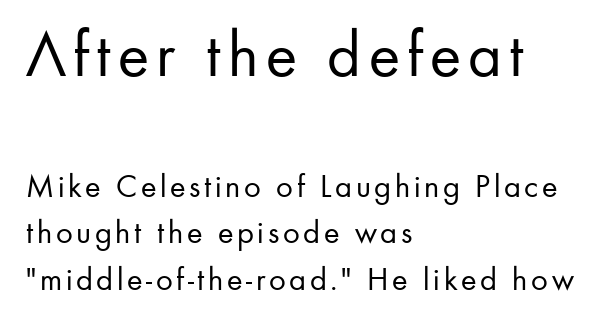
The glyphs are unaccompanied by any horizontal stroke below them. Looks like regular typesetting: each glyph gets only the width it needs. Nothing sits at the stroke ends, so this counts as sans-serif. Compared with a typical body face, this is equally light or lighter still.
